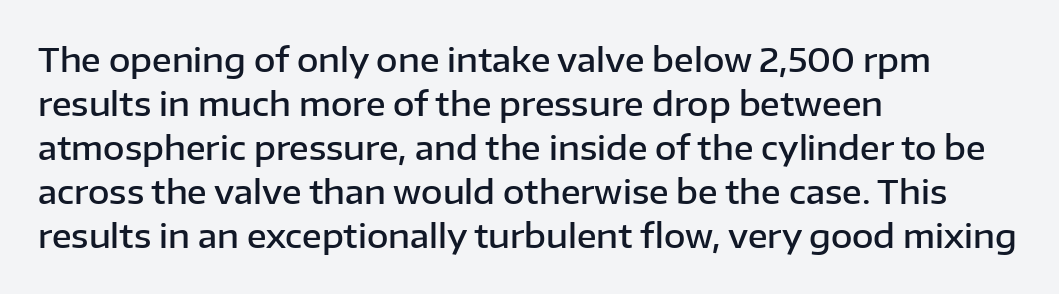
As a designer I'd log this as weight 600, semibold. Varying glyph widths throughout — classic text-font behaviour. Is this a sans? Yes — the strokes have no serifs. Honestly, the letter spacing is just normal — you wouldn't notice it. The string is rendered with underlining switched off.
